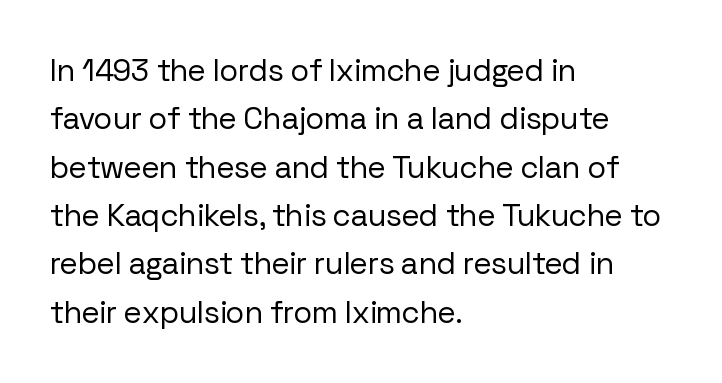
The image shows 31 px regular-weight sans-serif type, upright; set left-aligned, normal line spacing (1.56x), normal letter spacing, not underlined; low stroke contrast and a medium x-height.
